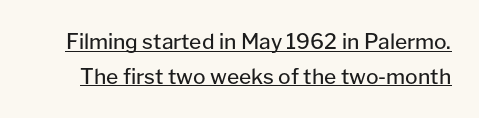
Q: Is the text bold? A: No.
Q: Is the text italic (slanted)? A: No, it is upright.
Q: Is the text underlined? A: Yes.
Q: Is the spacing between letters normal or unusually wide? A: Normal.
Q: Is the spacing between lines tight, normal or loose? A: Normal.
